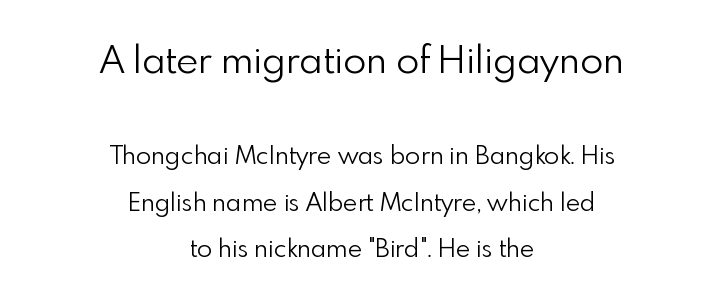
{"serif": "no", "italic": "no", "bold": "no", "weight": "light", "width": "normal", "stroke_contrast": "low", "x_height": "small", "monospaced": "no", "underline": "no", "align": "center", "line_spacing_ratio": 1.86, "letter_spacing": "normal", "letter_spacing_em": 0.0, "larger_block": "first", "size_ratio": 1.52, "glyph_px": 38}
